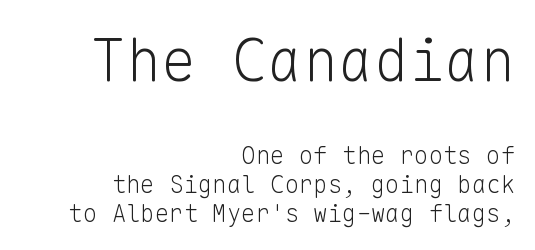
Q: Is the text bold? A: No.
Q: Is the text italic (slanted)? A: No, it is upright.
Q: Is the typeface a serif or a sans-serif typeface? A: Sans-serif.
Q: Is the text underlined? A: No.
Q: How is the paragraph aligned? A: Right-aligned.
Q: Is the spacing between letters normal or unusually wide? A: Normal.
Q: Which block of text is set in a larger size, the first (top) or the second (bottom)? A: The first (top) one.
Q: Width (condensed, normal, or wide)? A: Normal.
Q: Stroke contrast? A: Low.
Q: x-height? A: Medium.
Q: Monospaced? A: Yes.
